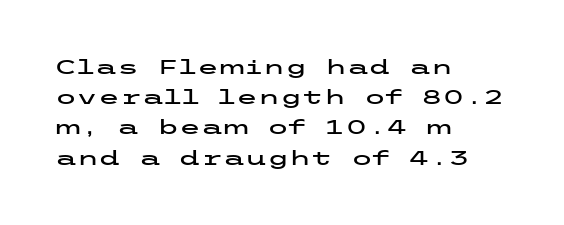
{"italic": "no", "underline": "no", "align": "left", "line_spacing": "normal", "line_spacing_ratio": 1.51, "letter_spacing": "normal", "letter_spacing_em": 0.0, "glyph_px": 20}
